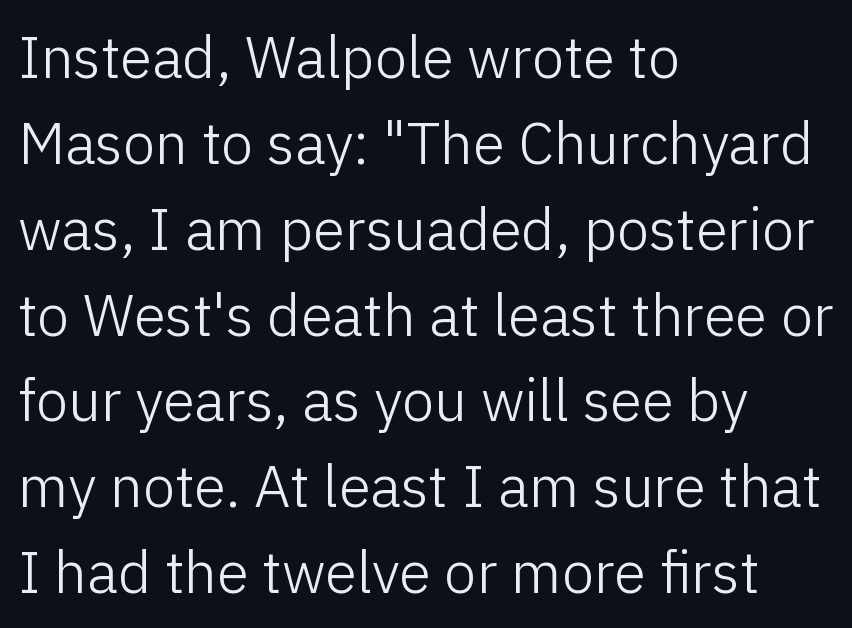
{"serif": "no", "italic": "no", "bold": "no", "weight": "light", "width": "normal", "stroke_contrast": "low", "x_height": "medium", "monospaced": "no", "underline": "no", "align": "left", "line_spacing": "normal", "line_spacing_ratio": 1.48, "letter_spacing": "normal", "letter_spacing_em": 0.0, "glyph_px": 58}
